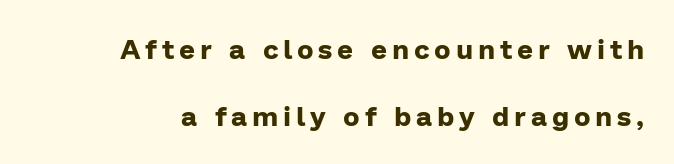
Q: Is the text bold? A: Yes.
Q: Is the text italic (slanted)? A: No, it is upright.
Q: Is the typeface a serif or a sans-serif typeface? A: Sans-serif.
Q: Is the text underlined? A: No.
Q: Is the spacing between lines tight, normal or loose? A: Loose.
Q: Width (condensed, normal, or wide)? A: Normal.
Q: Stroke contrast? A: Low.
Q: x-height? A: Medium.
Q: Monospaced? A: No.
